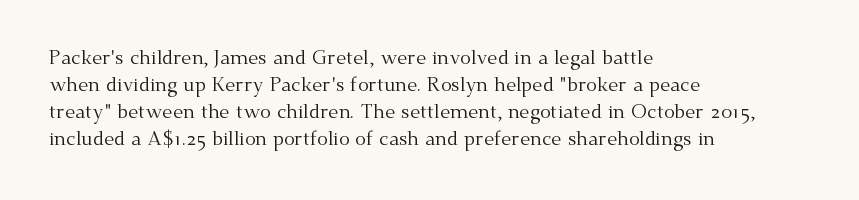
The image shows 20 px text type, upright; set left-aligned, normal line spacing (1.35x), normal letter spacing, not underlined.
